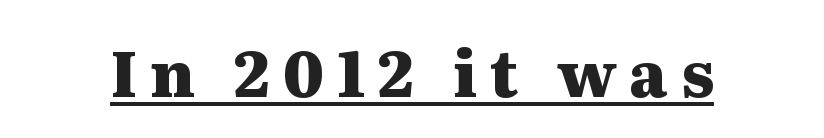
Q: Is the text bold? A: Yes.
Q: Is the text italic (slanted)? A: No, it is upright.
Q: Is the typeface a serif or a sans-serif typeface? A: Serif.
Q: Is the text underlined? A: Yes.
Q: Is the spacing between letters normal or unusually wide? A: Unusually wide.
Q: Width (condensed, normal, or wide)? A: Wide.
Q: Stroke contrast? A: Medium.
Q: x-height? A: Medium.
Q: Monospaced? A: No.
